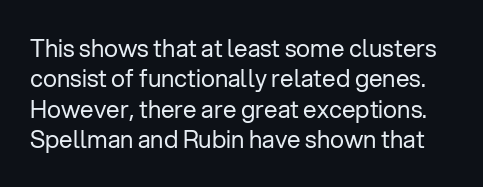
{"italic": "no", "bold": "no", "underline": "no", "line_spacing": "normal", "line_spacing_ratio": 1.27, "letter_spacing": "normal", "letter_spacing_em": 0.0, "glyph_px": 24}
